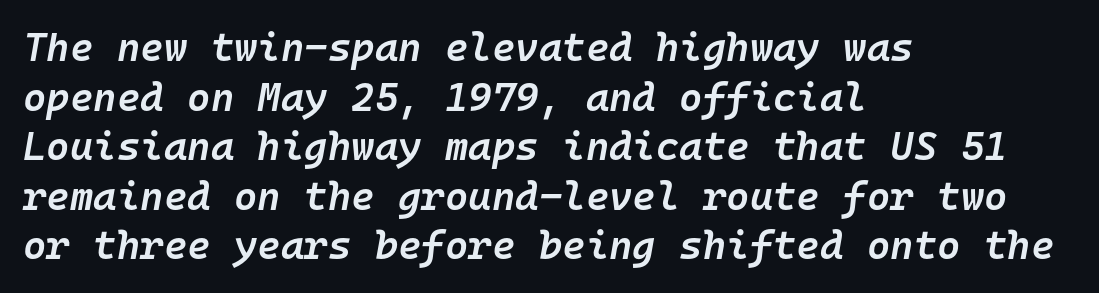
Casual observation: everything's shoved over to the left. Does the weight exceed regular? Yes, but only to semibold. Quick note: italic. The rendering uses typewriter-style spacing with identical character cells. No extra tracking has been applied to these lines.
